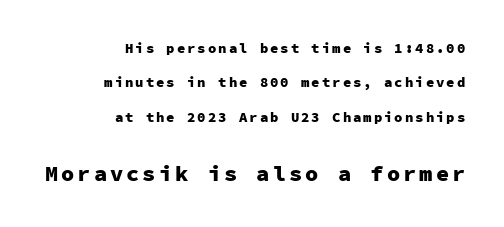
{"italic": "no", "bold": "yes", "underline": "no", "align": "right", "line_spacing": "loose", "line_spacing_ratio": 2.45, "larger_block": "second", "size_ratio": 1.57, "glyph_px": 22}
